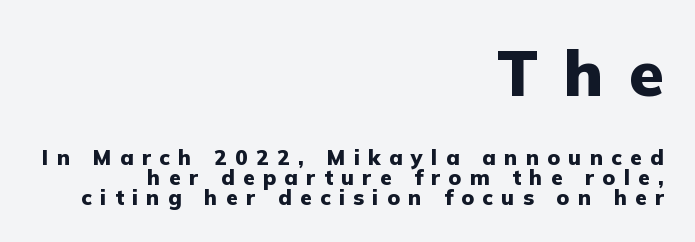
Q: Is the text bold? A: Yes.
Q: Is the text italic (slanted)? A: No, it is upright.
Q: Is the typeface a serif or a sans-serif typeface? A: Sans-serif.
Q: Is the text underlined? A: No.
Q: How is the paragraph aligned? A: Right-aligned.
Q: Is the spacing between letters normal or unusually wide? A: Unusually wide.
Q: Is the spacing between lines tight, normal or loose? A: Tight.
Q: Which block of text is set in a larger size, the first (top) or the second (bottom)? A: The first (top) one.
Q: Width (condensed, normal, or wide)? A: Normal.
Q: Stroke contrast? A: Low.
Q: x-height? A: Medium.
Q: Monospaced? A: No.
